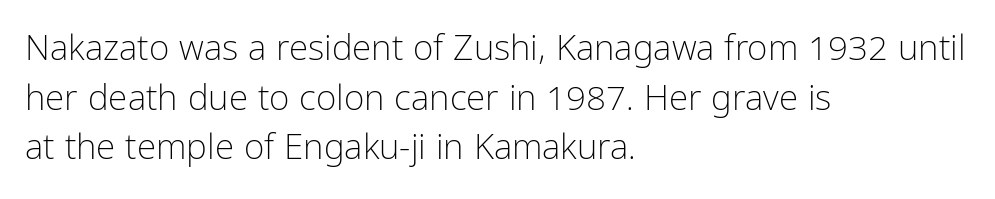
Designer's note — italics off, roman on. Inter-character spacing is left at the font's built-in metrics. Stems here are at most as thick as an everyday book face. The rendering uses natural spacing where letterforms have individual widths. Leading: standard.
